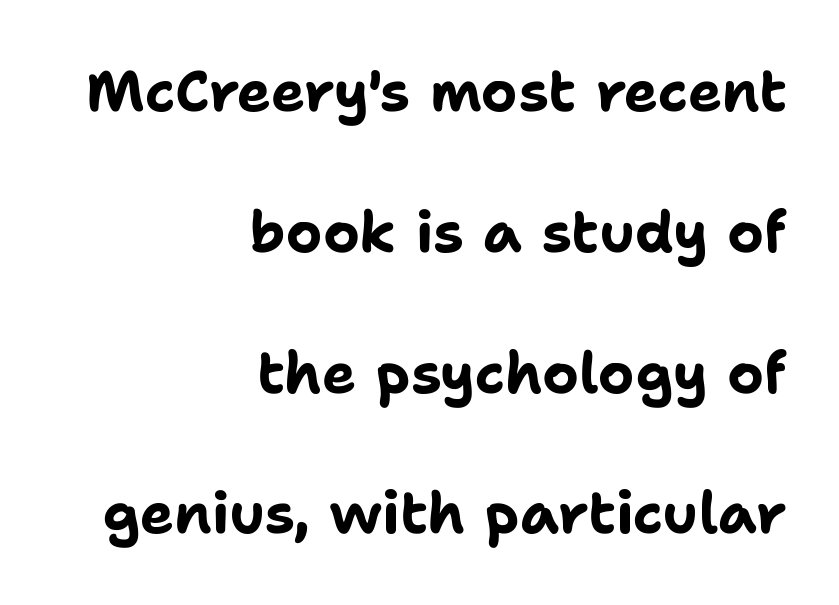
Grotesque or geometric, the face here clearly has no serifs. Chunky letters — that's bold for sure. This sample trades compactness for vertical openness between lines. The letters advance in unequal steps, a hallmark of proportional type. Each word holds together tightly as a unit, with standard inter-letter gaps. This rendering uses right alignment, leaving the left contour irregular.
